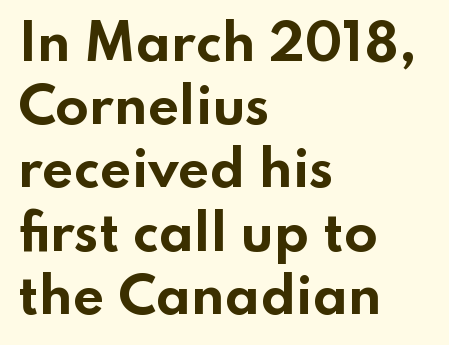
Q: Is the text bold? A: Yes.
Q: Is the text italic (slanted)? A: No, it is upright.
Q: Is the typeface a serif or a sans-serif typeface? A: Sans-serif.
Q: Is the text underlined? A: No.
Q: How is the paragraph aligned? A: Left-aligned.
Q: Is the spacing between letters normal or unusually wide? A: Normal.
Q: Is the spacing between lines tight, normal or loose? A: Normal.
Q: Width (condensed, normal, or wide)? A: Wide.
Q: Stroke contrast? A: Low.
Q: x-height? A: Small.
Q: Monospaced? A: No.
